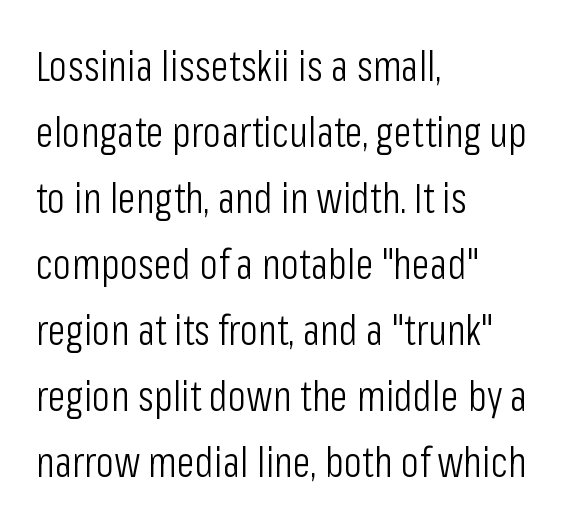
Q: Is the text bold? A: No.
Q: Is the text italic (slanted)? A: No, it is upright.
Q: Is the typeface a serif or a sans-serif typeface? A: Sans-serif.
Q: Is the text underlined? A: No.
Q: How is the paragraph aligned? A: Left-aligned.
Q: Is the spacing between letters normal or unusually wide? A: Normal.
Q: Is the spacing between lines tight, normal or loose? A: Normal.
Q: Width (condensed, normal, or wide)? A: Condensed.
Q: Stroke contrast? A: Low.
Q: x-height? A: Medium.
Q: Monospaced? A: No.
